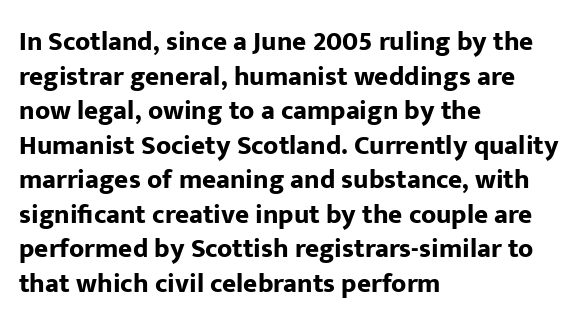
The image shows 27 px bold type, upright; set left-aligned, normal line spacing (1.28x), normal letter spacing, not underlined.
